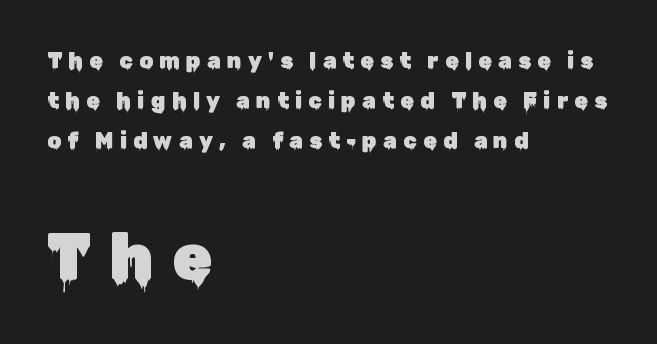
{"serif": "no", "italic": "no", "width": "normal", "stroke_contrast": "low", "x_height": "medium", "monospaced": "no", "underline": "no", "align": "left", "line_spacing_ratio": 1.81, "letter_spacing": "wide", "letter_spacing_em": 0.28, "larger_block": "second", "size_ratio": 2.95, "glyph_px": 65}
